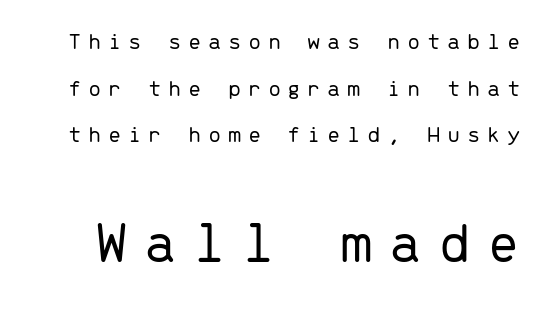
Q: Is the text bold? A: No.
Q: Is the text italic (slanted)? A: No, it is upright.
Q: Is the typeface a serif or a sans-serif typeface? A: Sans-serif.
Q: Is the text underlined? A: No.
Q: Is the spacing between letters normal or unusually wide? A: Unusually wide.
Q: Is the spacing between lines tight, normal or loose? A: Loose.
Q: Which block of text is set in a larger size, the first (top) or the second (bottom)? A: The second (bottom) one.
Q: Width (condensed, normal, or wide)? A: Normal.
Q: Stroke contrast? A: Low.
Q: x-height? A: Medium.
Q: Monospaced? A: Yes.
